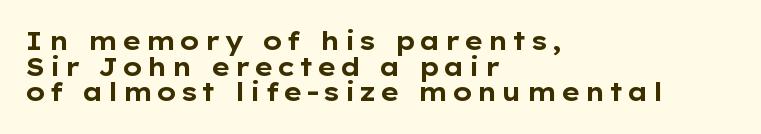
Q: Is the text bold? A: Yes.
Q: Is the text italic (slanted)? A: No, it is upright.
Q: Is the text underlined? A: No.
Q: How is the paragraph aligned? A: Left-aligned.
Q: Is the spacing between lines tight, normal or loose? A: Tight.
